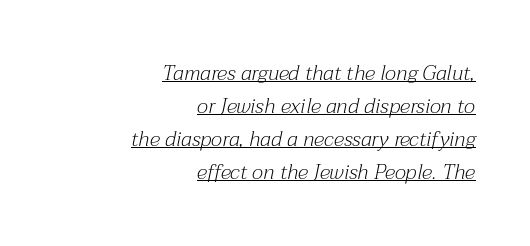
{"italic": "yes", "lean": "right", "slant_degrees": 12, "bold": "no", "underline": "yes", "align": "right", "line_spacing": "normal", "line_spacing_ratio": 1.57, "letter_spacing": "normal", "letter_spacing_em": 0.0, "glyph_px": 21}
